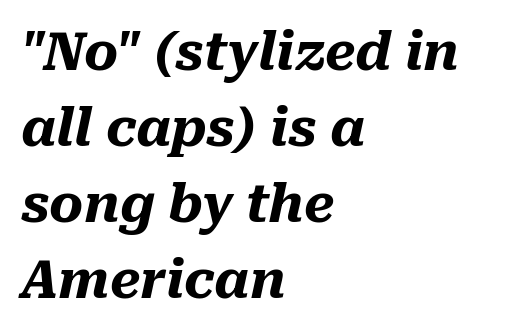
The image shows 52 px heavy type, italic (leaning right); set left-aligned, normal line spacing (1.46x), normal letter spacing, not underlined; medium stroke contrast and a medium x-height.
